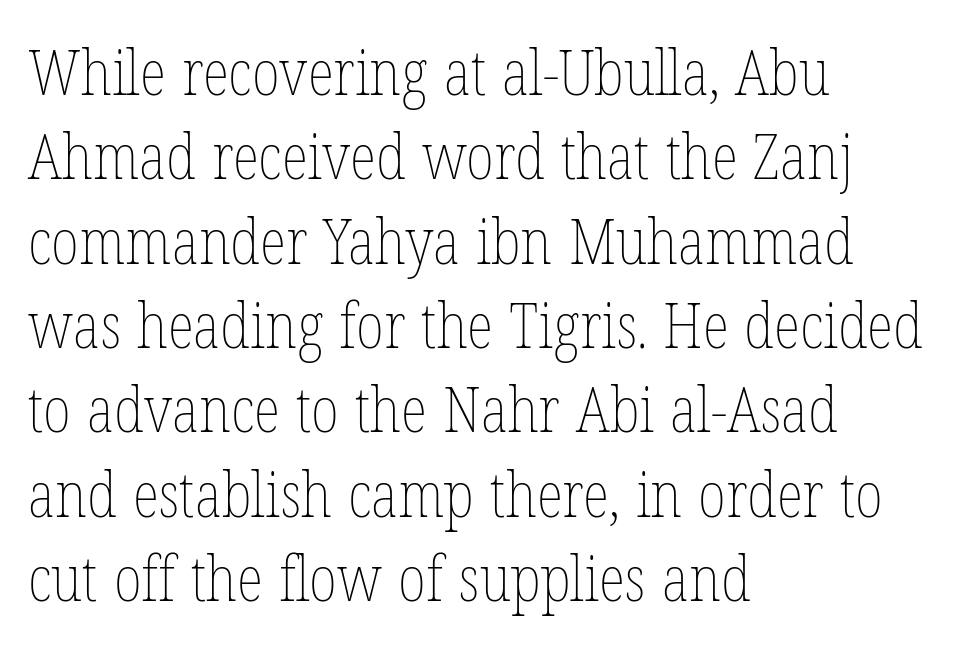
{"italic": "no", "bold": "no", "weight": "thin", "width": "condensed", "stroke_contrast": "low", "x_height": "medium", "monospaced": "no", "underline": "no", "align": "left", "line_spacing": "normal", "line_spacing_ratio": 1.36, "letter_spacing": "normal", "letter_spacing_em": 0.0, "glyph_px": 62}
